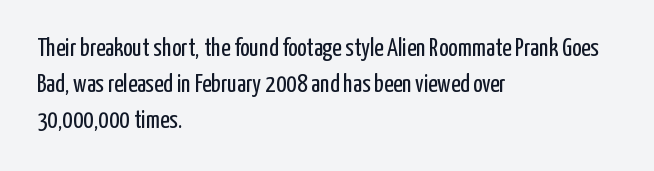
The cut favours lightness, reaching ordinary text weight at its darkest. Left-aligned paragraph, ragged on the right. There is no visible air inserted between adjacent glyphs. Has an underline been added? It has not. Upright lettering throughout. Leading matches the norm, producing a regular column.
